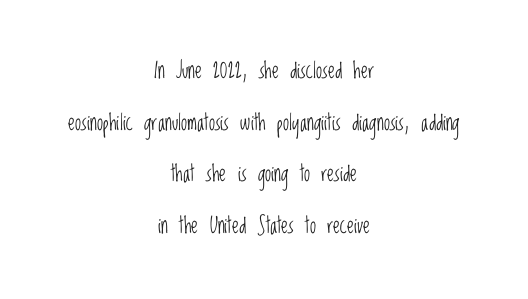
{"italic": "no", "bold": "no", "underline": "no", "align": "center", "line_spacing": "loose", "line_spacing_ratio": 2.35, "letter_spacing": "normal", "letter_spacing_em": 0.0, "glyph_px": 22}
